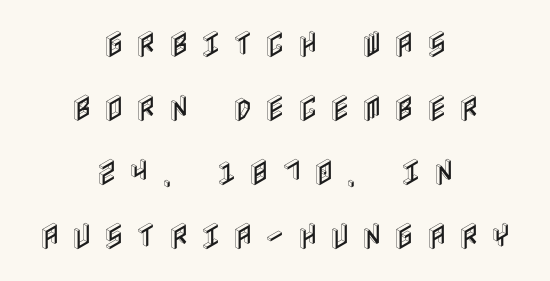
{"italic": "no", "width": "condensed", "x_height": "large", "underline": "no", "align": "center", "line_spacing": "loose", "line_spacing_ratio": 2.21, "letter_spacing": "wide", "letter_spacing_em": 0.38, "glyph_px": 29}
